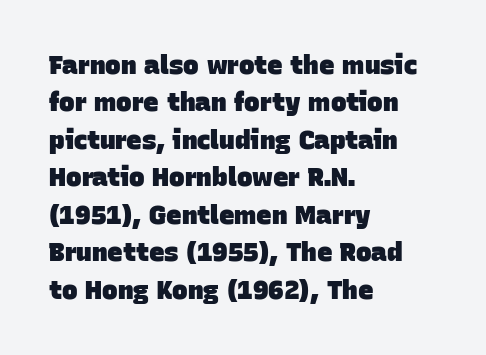
The image shows 26 px bold type; set left-aligned, normal line spacing (1.44x), normal letter spacing, not underlined.
